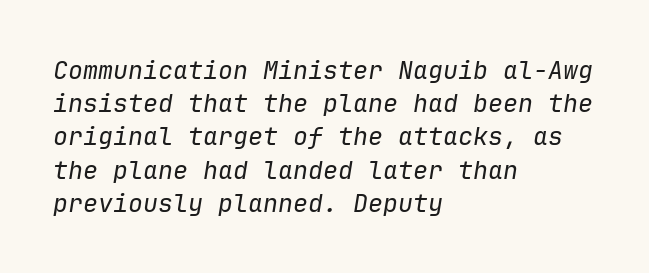
Q: Is the text bold? A: No.
Q: Is the text italic (slanted)? A: Yes, it leans right by about 9 degrees.
Q: Is the text underlined? A: No.
Q: How is the paragraph aligned? A: Left-aligned.
Q: Is the spacing between letters normal or unusually wide? A: Normal.
Q: Is the spacing between lines tight, normal or loose? A: Normal.
